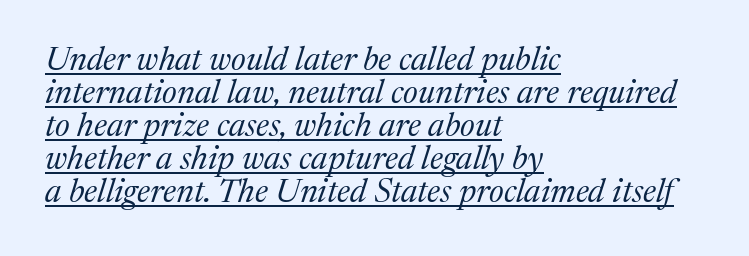
The image shows 33 px regular-weight serif type, italic (leaning right); set left-aligned, tight line spacing (1.0x), normal letter spacing, underlined; medium stroke contrast and a medium x-height.
